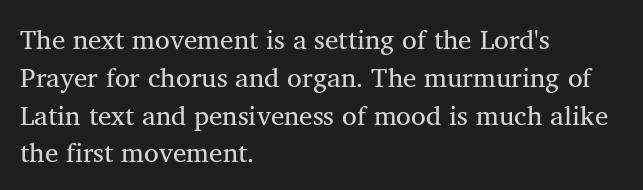
Q: Is the text bold? A: No.
Q: Is the text italic (slanted)? A: No, it is upright.
Q: Is the text underlined? A: No.
Q: How is the paragraph aligned? A: Left-aligned.
Q: Is the spacing between letters normal or unusually wide? A: Normal.
Q: Is the spacing between lines tight, normal or loose? A: Normal.
